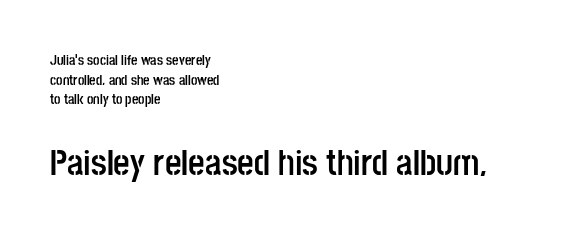
Is the lower block the larger one? Yes — the lower block carries the bigger type. The text block is weighted toward the left margin, trailing off unevenly rightward. How heavy is the stroke? Heavy — this is a bold. Designer's note — italics off, roman on. The vertical gap from one line to the next is medium.
